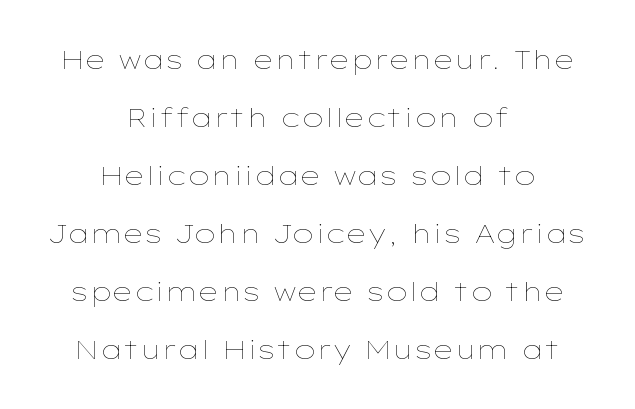
Compared with typical body copy, the letter spacing here is the same. The foot of each line stays bare and open. A typesetter would call this leading open, well beyond the default. The whitespace from short lines is split evenly between both sides. The passage shown is not bold in any degree.
